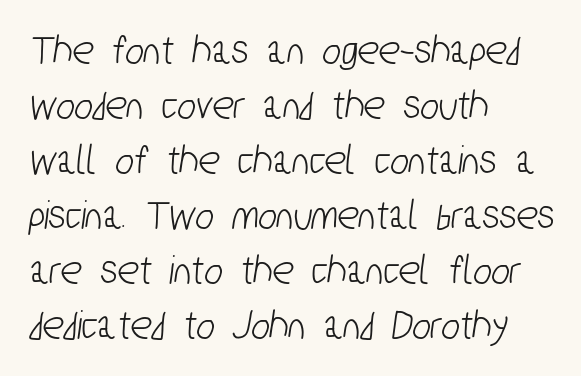
Q: Is the typeface a serif or a sans-serif typeface? A: Sans-serif.
Q: Is the text underlined? A: No.
Q: How is the paragraph aligned? A: Left-aligned.
Q: Is the spacing between letters normal or unusually wide? A: Normal.
Q: Is the spacing between lines tight, normal or loose? A: Normal.
Q: Width (condensed, normal, or wide)? A: Condensed.
Q: Stroke contrast? A: Low.
Q: x-height? A: Medium.
Q: Monospaced? A: No.
